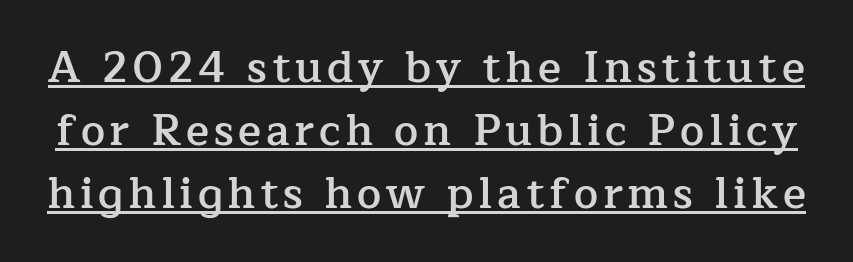
{"serif": "yes", "italic": "no", "bold": "semi", "weight": "semibold", "width": "normal", "stroke_contrast": "low", "x_height": "medium", "monospaced": "no", "underline": "yes", "line_spacing": "normal", "line_spacing_ratio": 1.46, "glyph_px": 43}
